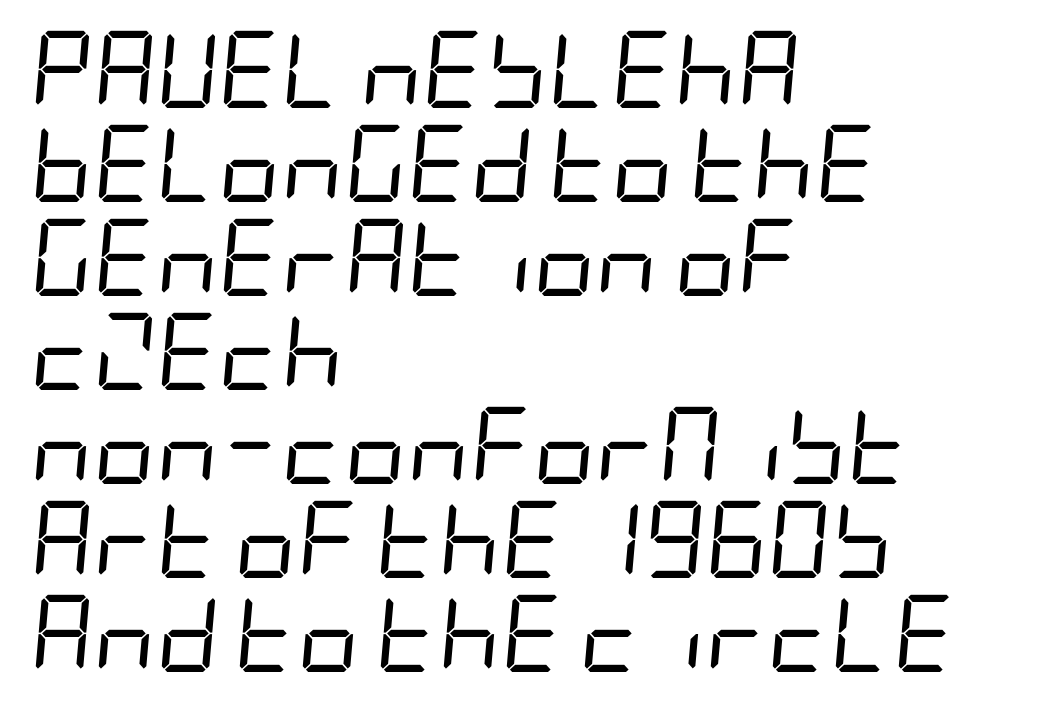
Q: Is the text bold? A: No.
Q: Is the text italic (slanted)? A: Yes, it leans right by about 5 degrees.
Q: Is the text underlined? A: No.
Q: How is the paragraph aligned? A: Left-aligned.
Q: Is the spacing between letters normal or unusually wide? A: Normal.
Q: Width (condensed, normal, or wide)? A: Condensed.
Q: Stroke contrast? A: Low.
Q: x-height? A: Large.
